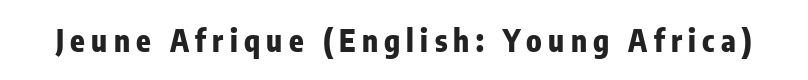
The image shows 30 px heavy, condensed sans-serif type, upright; set unusually wide letter spacing (+0.21 em), not underlined; low stroke contrast and a medium x-height.
